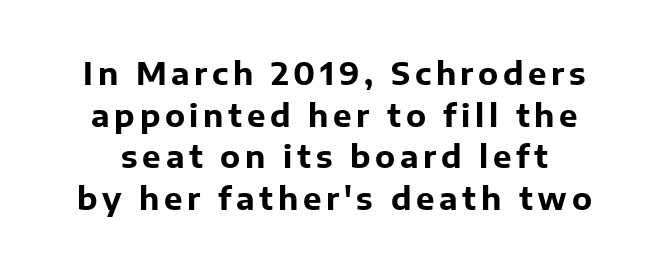
{"serif": "no", "italic": "no", "bold": "yes", "weight": "bold", "width": "normal", "stroke_contrast": "low", "x_height": "medium", "monospaced": "no", "underline": "no", "line_spacing": "normal", "line_spacing_ratio": 1.34, "glyph_px": 31}
